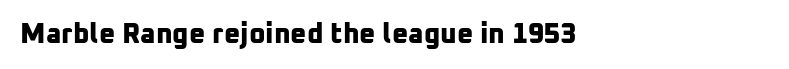
The image shows 28 px bold sans-serif type; set left-aligned, normal letter spacing, not underlined; low stroke contrast and a medium x-height.
